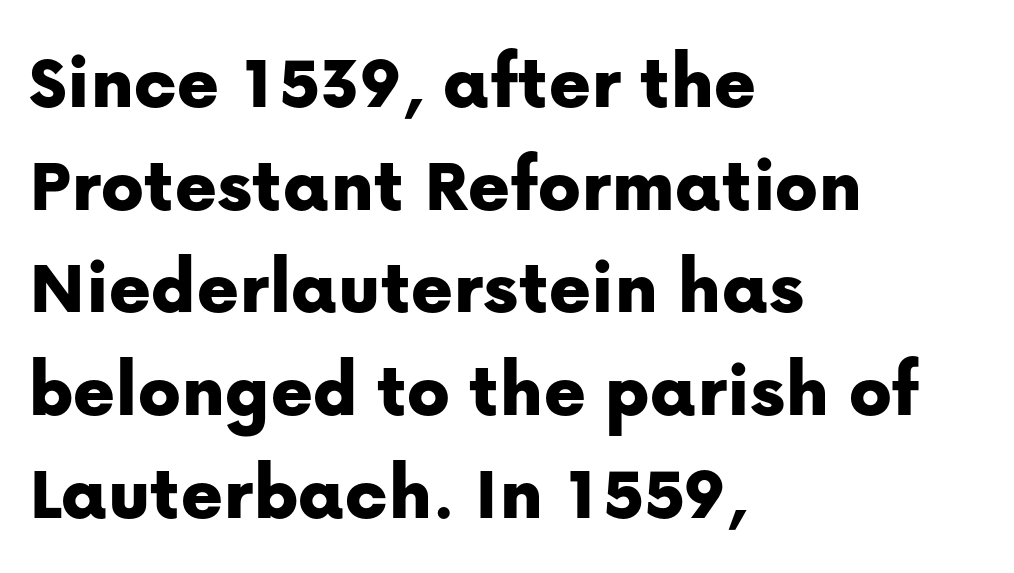
Q: Is the text italic (slanted)? A: No, it is upright.
Q: Is the typeface a serif or a sans-serif typeface? A: Sans-serif.
Q: Is the text underlined? A: No.
Q: How is the paragraph aligned? A: Left-aligned.
Q: Is the spacing between letters normal or unusually wide? A: Normal.
Q: Is the spacing between lines tight, normal or loose? A: Normal.
Q: Width (condensed, normal, or wide)? A: Normal.
Q: Stroke contrast? A: Low.
Q: x-height? A: Medium.
Q: Monospaced? A: No.
